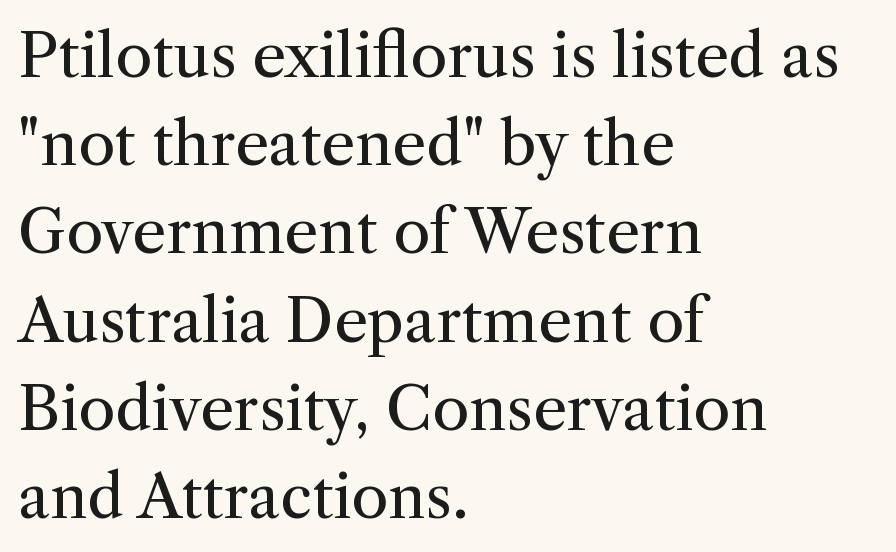
The image shows 60 px regular-weight serif type, upright; set left-aligned, normal line spacing (1.47x), normal letter spacing, not underlined; medium stroke contrast and a medium x-height.
